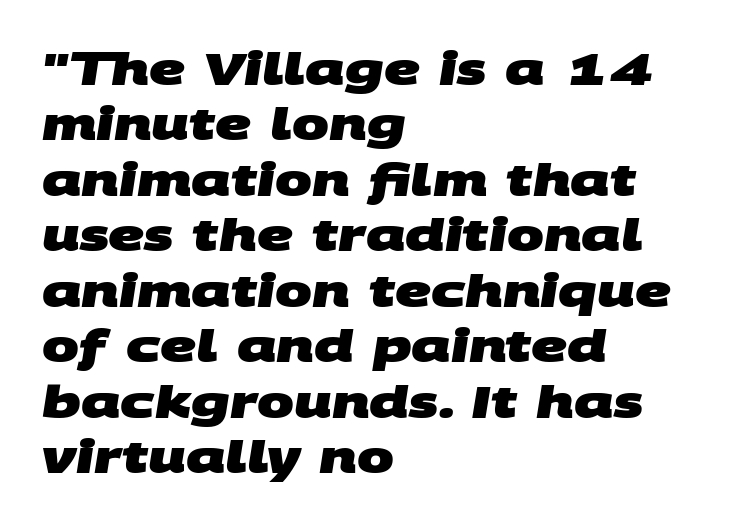
Q: Is the text bold? A: Yes.
Q: Is the typeface a serif or a sans-serif typeface? A: Sans-serif.
Q: Is the text underlined? A: No.
Q: How is the paragraph aligned? A: Left-aligned.
Q: Is the spacing between letters normal or unusually wide? A: Normal.
Q: Is the spacing between lines tight, normal or loose? A: Normal.
Q: Width (condensed, normal, or wide)? A: Wide.
Q: Stroke contrast? A: Medium.
Q: x-height? A: Large.
Q: Monospaced? A: No.
